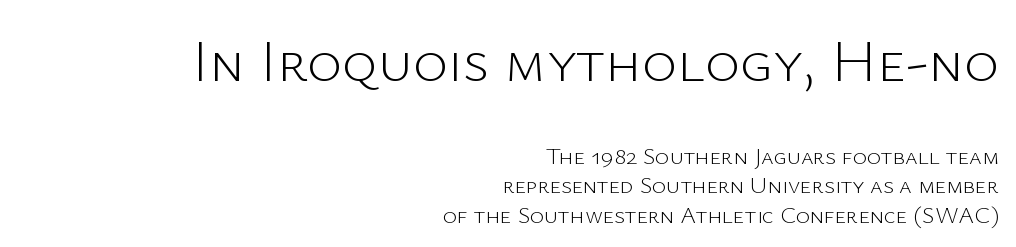
The passage shown is not underscored anywhere. The compositor pushed each line to the right boundary. Does the lettering tilt? It doesn't — this is upright. What stands out about the letter spacing? Nothing — it is the standard amount. The more generous point size was reserved for the upper chunk. On a weight scale, this lands at 450 or below.
